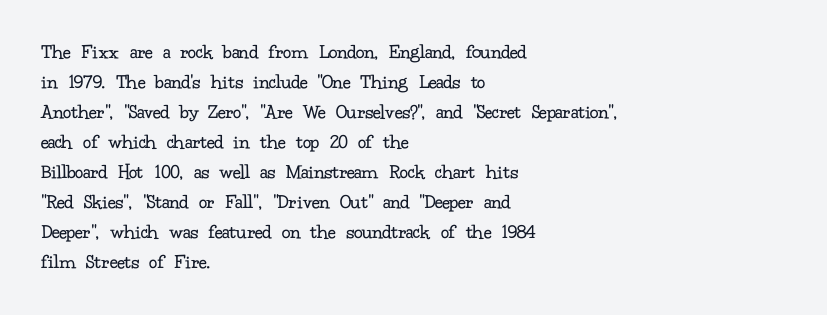
Compared with typical body copy, the letter spacing here is the same. The text block is weighted toward the left margin, trailing off unevenly rightward. The foot of each line stays bare and open. Evenly set lines give the paragraph a standard silhouette. Stroke thickness stays within the range of a standard reading face or lighter.
